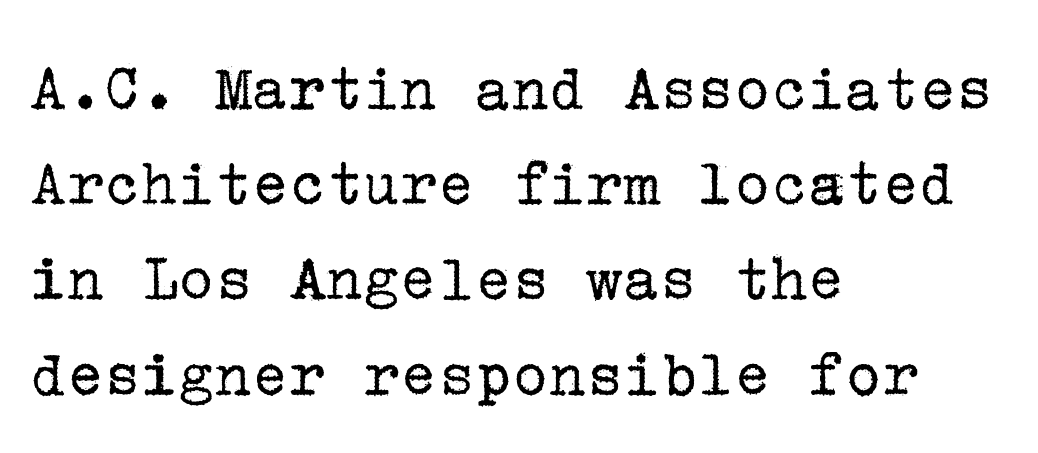
Q: Is the text bold? A: No.
Q: Is the text italic (slanted)? A: No, it is upright.
Q: Is the typeface a serif or a sans-serif typeface? A: Serif.
Q: Is the text underlined? A: No.
Q: How is the paragraph aligned? A: Left-aligned.
Q: Is the spacing between letters normal or unusually wide? A: Normal.
Q: Is the spacing between lines tight, normal or loose? A: Normal.
Q: Width (condensed, normal, or wide)? A: Normal.
Q: Stroke contrast? A: Low.
Q: x-height? A: Medium.
